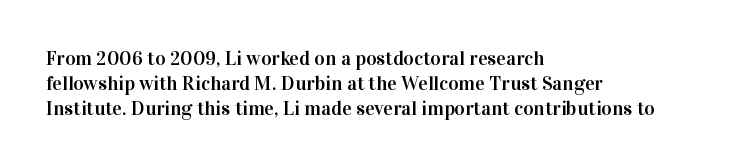
Q: Is the text italic (slanted)? A: No, it is upright.
Q: Is the text underlined? A: No.
Q: How is the paragraph aligned? A: Left-aligned.
Q: Is the spacing between letters normal or unusually wide? A: Normal.
Q: Is the spacing between lines tight, normal or loose? A: Normal.
